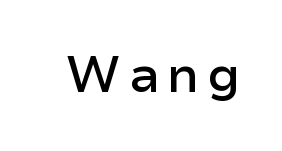
How heavy is the stroke? Medium-heavy — a semibold, shy of bold. The face used here is proportionally spaced, like ordinary book or web type. The foot of each line stays bare and open. This is sans-serif lettering, the kind often seen on screens and signage.
